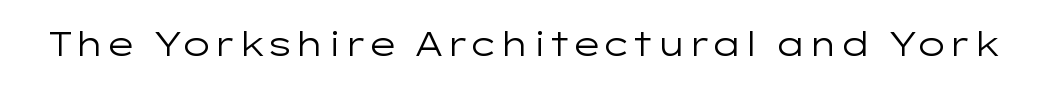
{"serif": "no", "italic": "no", "bold": "no", "weight": "regular", "width": "wide", "stroke_contrast": "low", "x_height": "medium", "monospaced": "no", "underline": "no", "letter_spacing": "normal", "letter_spacing_em": 0.0, "glyph_px": 33}
